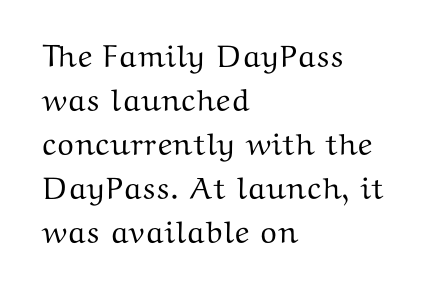
Q: Is the text italic (slanted)? A: No, it is upright.
Q: Is the typeface a serif or a sans-serif typeface? A: Serif.
Q: Is the text underlined? A: No.
Q: How is the paragraph aligned? A: Left-aligned.
Q: Is the spacing between letters normal or unusually wide? A: Normal.
Q: Is the spacing between lines tight, normal or loose? A: Normal.
Q: Width (condensed, normal, or wide)? A: Wide.
Q: Stroke contrast? A: Medium.
Q: x-height? A: Medium.
Q: Monospaced? A: No.
